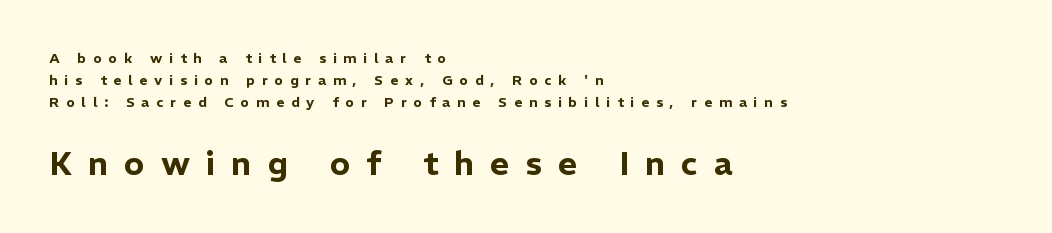
The image shows 33 px sans-serif type, upright; set left-aligned, normal line spacing (1.58x), unusually wide letter spacing (+0.49 em), not underlined; the second (bottom) block is 2.36x larger; low stroke contrast and a medium x-height.
